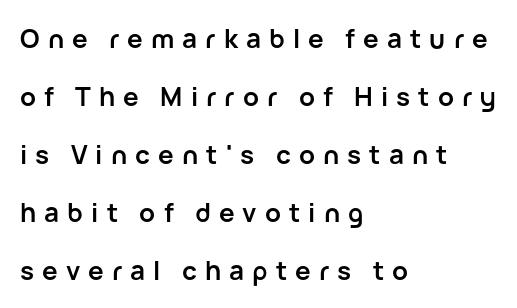
The image shows 26 px bold type, upright; set left-aligned, loose line spacing (2.23x), unusually wide letter spacing (+0.31 em), not underlined.
